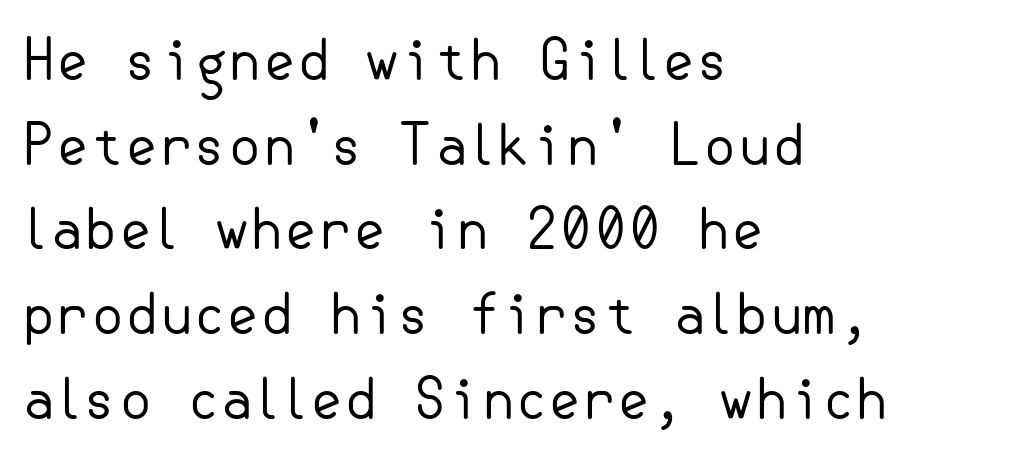
Q: Is the text bold? A: No.
Q: Is the text italic (slanted)? A: No, it is upright.
Q: Is the typeface a serif or a sans-serif typeface? A: Sans-serif.
Q: Is the text underlined? A: No.
Q: How is the paragraph aligned? A: Left-aligned.
Q: Is the spacing between letters normal or unusually wide? A: Normal.
Q: Is the spacing between lines tight, normal or loose? A: Normal.
Q: Width (condensed, normal, or wide)? A: Normal.
Q: Stroke contrast? A: Low.
Q: x-height? A: Small.
